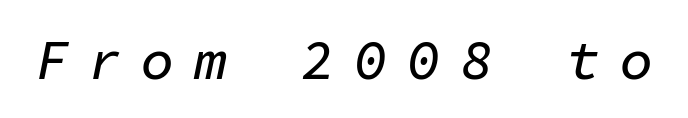
The image shows 56 px text type, italic (leaning right), monospaced; set unusually wide letter spacing (+0.35 em), not underlined; low stroke contrast and a medium x-height.
